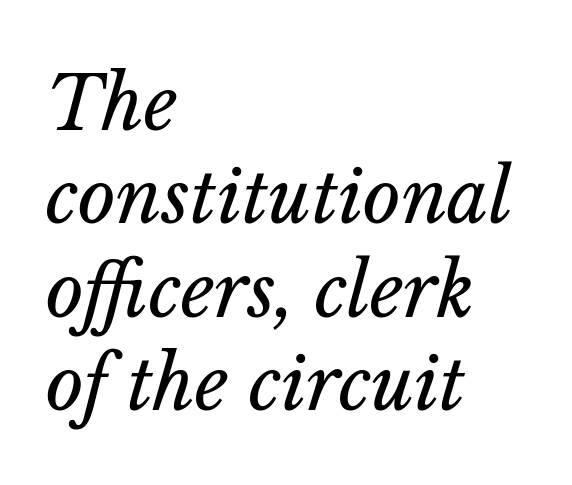
A quiet, ordinary-to-light weight characterises the typeface. This rendering features lettering with no underline. In terms of posture, this sample is oblique. Tracking here is standard; glyphs follow each other at the usual distance. Summary of vertical rhythm: regular, with standard interline spacing.
